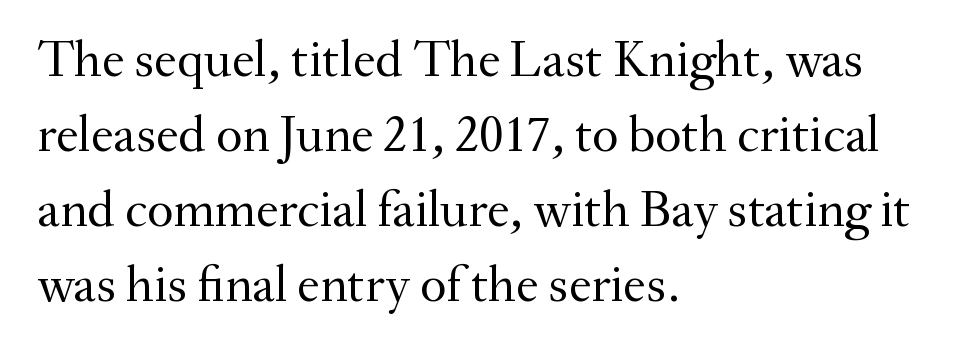
{"serif": "yes", "italic": "no", "bold": "no", "weight": "regular", "width": "normal", "stroke_contrast": "medium", "x_height": "small", "monospaced": "no", "underline": "no", "align": "left", "line_spacing": "normal", "line_spacing_ratio": 1.47, "letter_spacing": "normal", "letter_spacing_em": 0.0, "glyph_px": 51}
